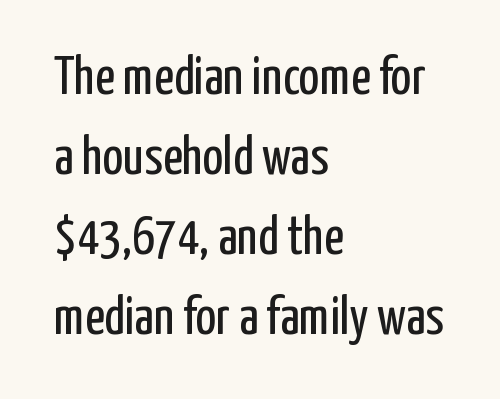
The image shows 54 px regular-weight, condensed sans-serif type, upright; set left-aligned, normal line spacing (1.48x), normal letter spacing, not underlined; low stroke contrast and a medium x-height.
